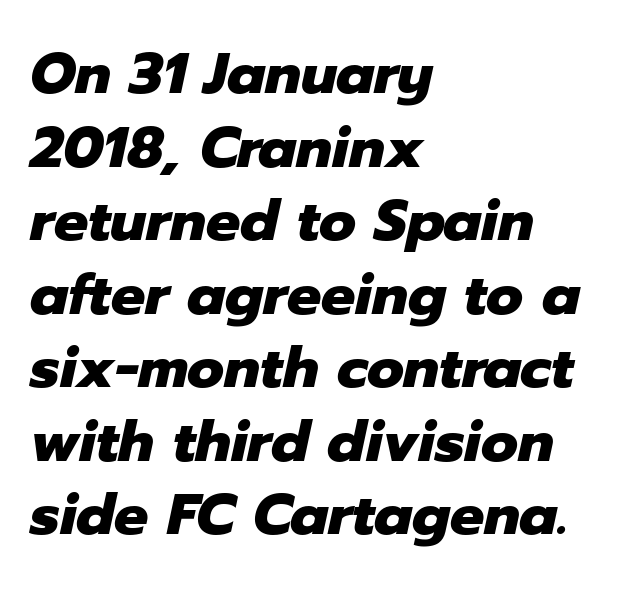
The rendering uses natural spacing where letterforms have individual widths. A bare baseline throughout the passage. Short and long lines alike share a common starting point at left. This block has exactly the height ordinary leading produces. A typesetter would mark this as italic.
